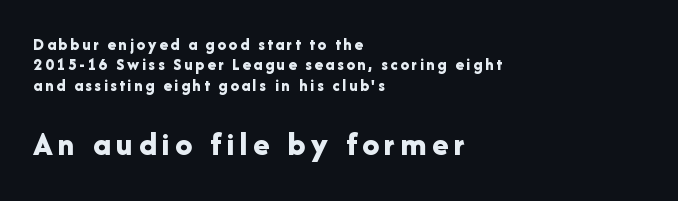
{"serif": "no", "italic": "no", "bold": "yes", "weight": "bold", "width": "normal", "stroke_contrast": "low", "x_height": "medium", "monospaced": "no", "underline": "no", "align": "left", "line_spacing_ratio": 1.2, "larger_block": "second", "size_ratio": 2.0, "glyph_px": 34}
